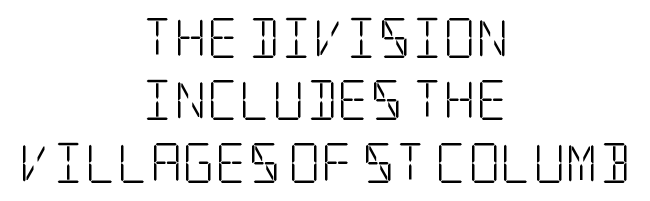
{"serif": "yes", "italic": "no", "bold": "no", "weight": "light", "width": "condensed", "stroke_contrast": "low", "x_height": "large", "underline": "no", "align": "center", "line_spacing": "normal", "line_spacing_ratio": 1.56, "letter_spacing": "normal", "letter_spacing_em": 0.0, "glyph_px": 40}
